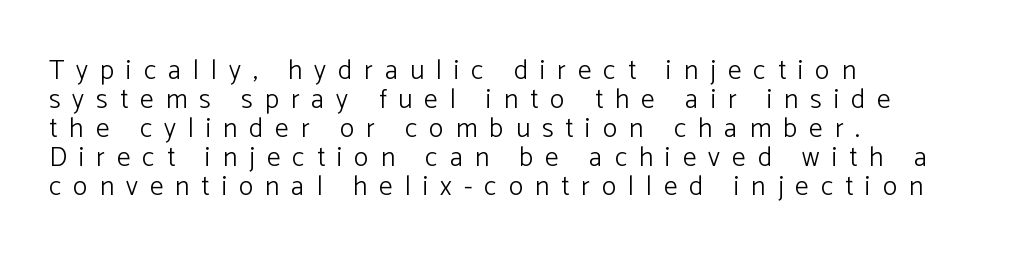
If you measured baseline to baseline, you'd find a short distance. Weight: not bold — regular or lighter. Clear beneath every line of the passage. The lines are quadded left. Substantial extra tracking has been applied to these lines. Tall strokes in this sample are plumb rather than angled.
